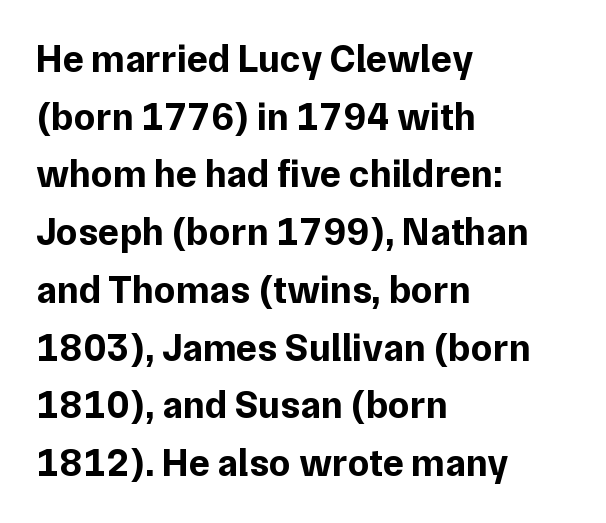
The image shows 39 px bold sans-serif type, upright; set left-aligned, normal line spacing (1.48x), normal letter spacing, not underlined; low stroke contrast and a medium x-height.
